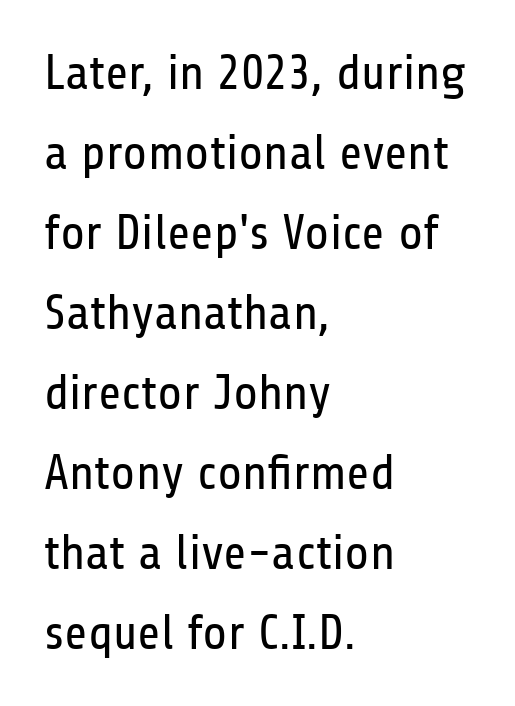
The image shows 50 px regular-weight, condensed sans-serif type, upright; set left-aligned, normal line spacing (1.6x), normal letter spacing, not underlined; low stroke contrast and a medium x-height.
